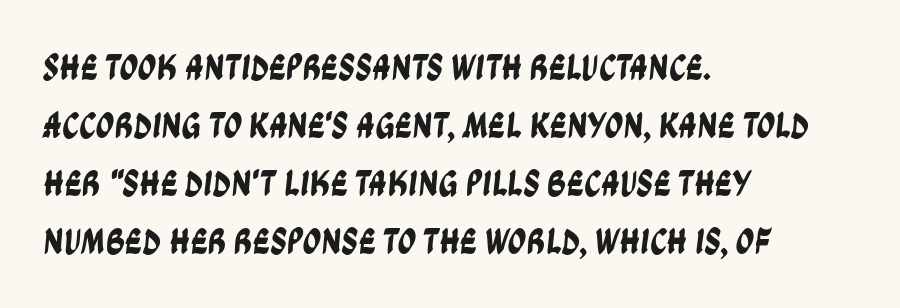
The image shows 37 px condensed sans-serif type; set left-aligned, normal line spacing (1.57x), normal letter spacing, not underlined; low stroke contrast and a large x-height.
